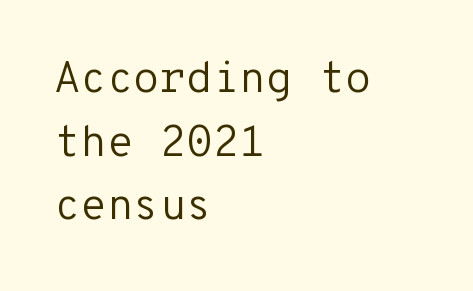
Q: Is the text bold? A: No.
Q: Is the text italic (slanted)? A: No, it is upright.
Q: Is the typeface a serif or a sans-serif typeface? A: Sans-serif.
Q: Is the text underlined? A: No.
Q: How is the paragraph aligned? A: Left-aligned.
Q: Is the spacing between letters normal or unusually wide? A: Normal.
Q: Is the spacing between lines tight, normal or loose? A: Normal.
Q: Width (condensed, normal, or wide)? A: Normal.
Q: Stroke contrast? A: Low.
Q: x-height? A: Medium.
Q: Monospaced? A: Yes.
